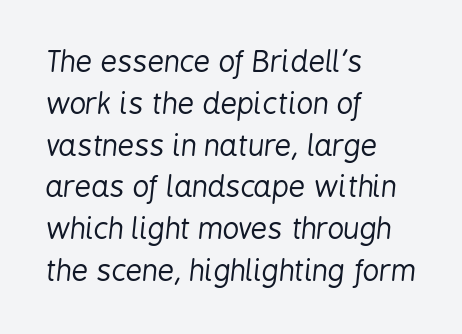
The image shows 29 px regular-weight, condensed type, italic (leaning right); set left-aligned, normal line spacing (1.44x), normal letter spacing, not underlined; low stroke contrast and a medium x-height.
